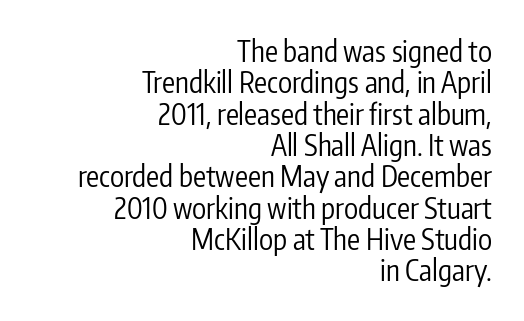
The image shows 29 px regular-weight, condensed sans-serif type, upright; set right-aligned, tight line spacing (1.08x), normal letter spacing, not underlined; low stroke contrast and a medium x-height.
